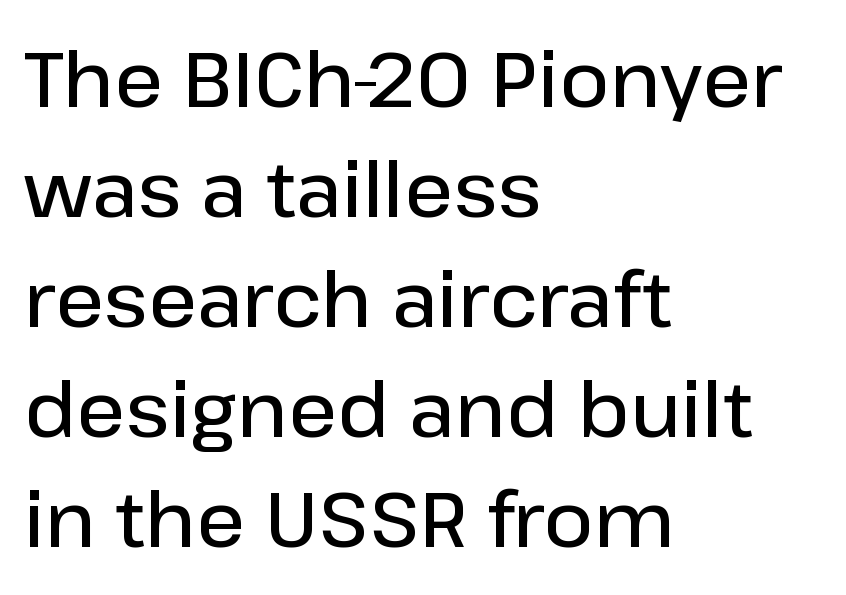
The image shows 77 px semibold sans-serif type, upright; set left-aligned, normal line spacing (1.43x), normal letter spacing, not underlined; low stroke contrast and a medium x-height.
